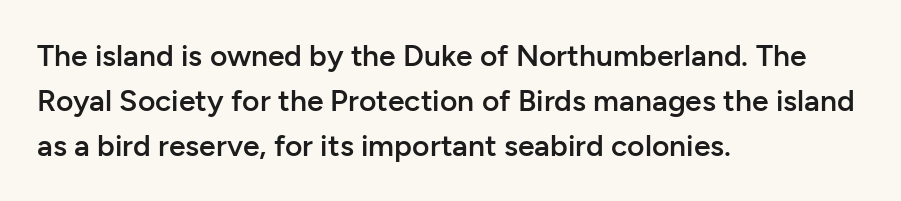
Q: Is the text bold? A: Semi-bold.
Q: Is the text italic (slanted)? A: No, it is upright.
Q: Is the typeface a serif or a sans-serif typeface? A: Sans-serif.
Q: Is the text underlined? A: No.
Q: How is the paragraph aligned? A: Left-aligned.
Q: Is the spacing between letters normal or unusually wide? A: Normal.
Q: Is the spacing between lines tight, normal or loose? A: Normal.
Q: Width (condensed, normal, or wide)? A: Normal.
Q: Stroke contrast? A: Low.
Q: x-height? A: Medium.
Q: Monospaced? A: No.
